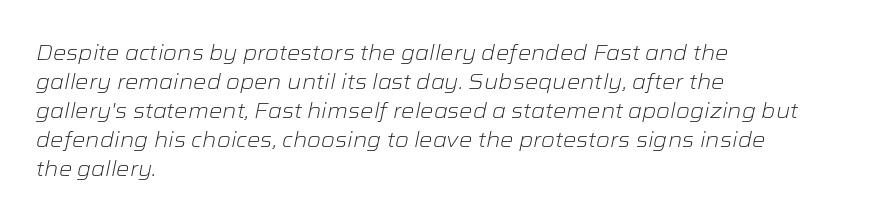
The space between consecutive lines is moderate. The space directly below the letters is spotless. The lettering tilts uniformly, giving the passage an italic look. Spacing between characters is what you'd get straight out of the box.
